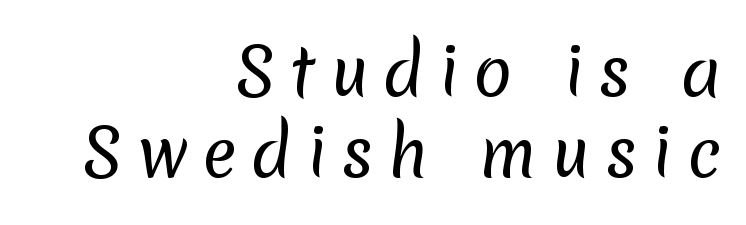
{"serif": "no", "bold": "no", "weight": "regular", "width": "normal", "stroke_contrast": "low", "x_height": "medium", "monospaced": "no", "underline": "no", "align": "right", "line_spacing": "normal", "line_spacing_ratio": 1.25, "letter_spacing": "wide", "letter_spacing_em": 0.22, "glyph_px": 65}
